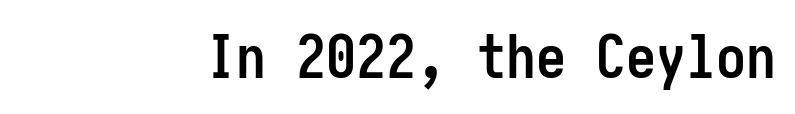
{"serif": "no", "italic": "no", "bold": "yes", "weight": "semibold", "width": "condensed", "stroke_contrast": "low", "x_height": "medium", "underline": "no", "letter_spacing": "normal", "letter_spacing_em": 0.0, "glyph_px": 60}
